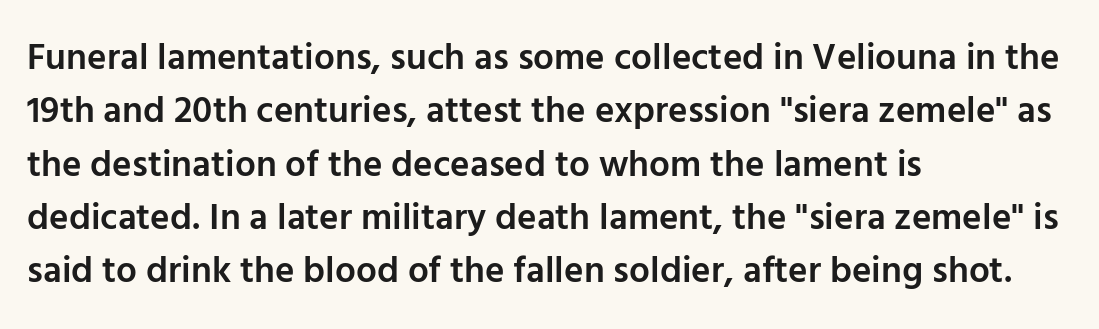
Each letter keeps its own natural width here, so spacing adapts to shape. Characters remain perfectly vertical along every line. The characters look somewhat weighty, a semibold short of true bold. Type style note: lacks serifs. No word sits above an underline.
